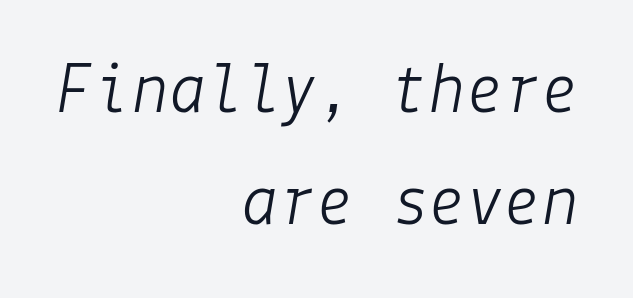
The rendering applies a slant to the glyphs. Casual observation: everything's shoved over to the right. Inter-character spacing is left at the font's built-in metrics. Bold? No — there's no thickening of the strokes.
